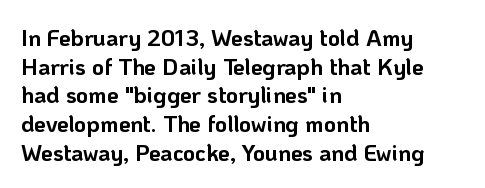
{"italic": "no", "bold": "yes", "underline": "no", "align": "left", "line_spacing": "normal", "line_spacing_ratio": 1.25, "letter_spacing": "normal", "letter_spacing_em": 0.0, "glyph_px": 23}
